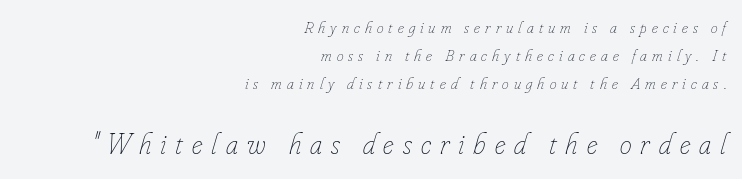
Q: Is the text bold? A: No.
Q: Is the text italic (slanted)? A: Yes, it leans right by about 16 degrees.
Q: Is the text underlined? A: No.
Q: How is the paragraph aligned? A: Right-aligned.
Q: Is the spacing between letters normal or unusually wide? A: Unusually wide.
Q: Is the spacing between lines tight, normal or loose? A: Normal.
Q: Which block of text is set in a larger size, the first (top) or the second (bottom)? A: The second (bottom) one.
Q: Width (condensed, normal, or wide)? A: Condensed.
Q: Stroke contrast? A: Low.
Q: x-height? A: Small.
Q: Monospaced? A: No.
